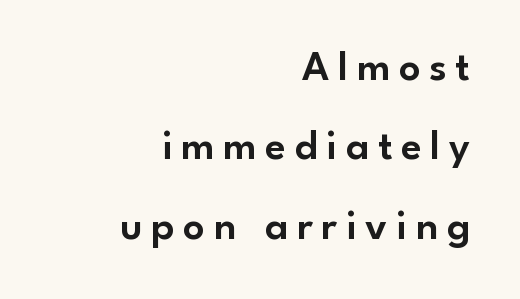
{"serif": "no", "italic": "no", "width": "normal", "stroke_contrast": "low", "x_height": "small", "monospaced": "no", "underline": "no", "align": "right", "line_spacing_ratio": 1.89, "letter_spacing": "wide", "letter_spacing_em": 0.21, "glyph_px": 42}
